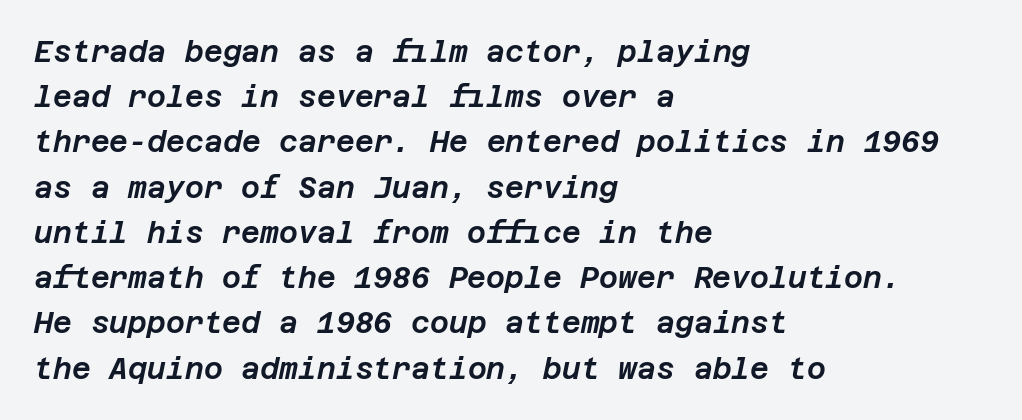
{"italic": "yes", "lean": "right", "slant_degrees": 12, "width": "normal", "stroke_contrast": "low", "x_height": "large", "underline": "no", "align": "left", "line_spacing": "normal", "line_spacing_ratio": 1.56, "letter_spacing": "normal", "letter_spacing_em": 0.0, "glyph_px": 29}
